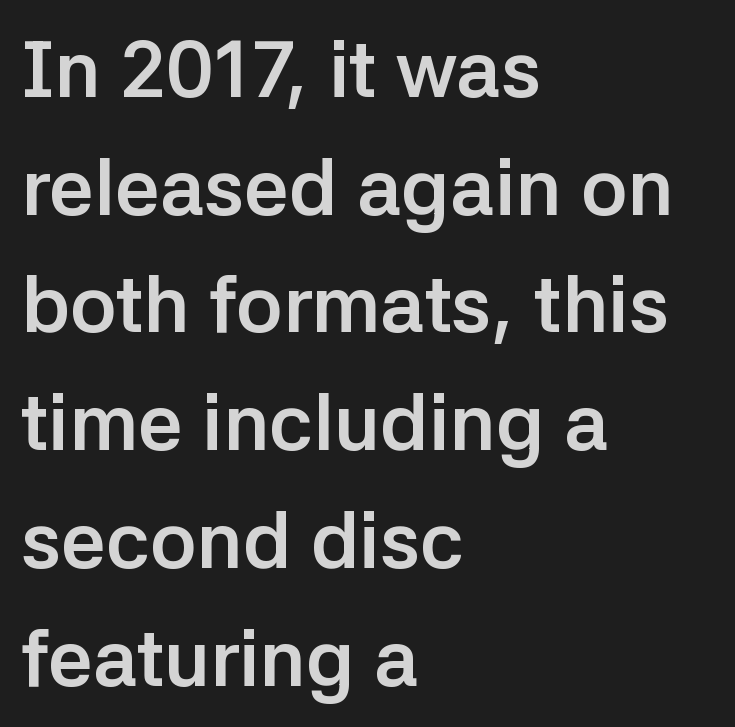
Nope, not italic — everything's standing straight. You can tell from the bare stems that sans-serif type was used. Unmarked baselines from the first word to the last. Tracking value appears to be zero — textbook default spacing. Spacing verdict: proportional, widths tailored to each character.
